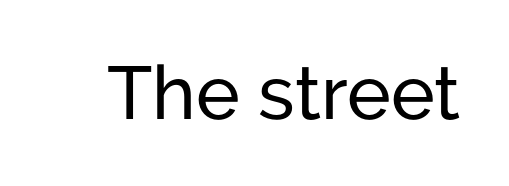
The image shows 74 px sans-serif type, upright; set normal letter spacing, not underlined; low stroke contrast and a medium x-height.
